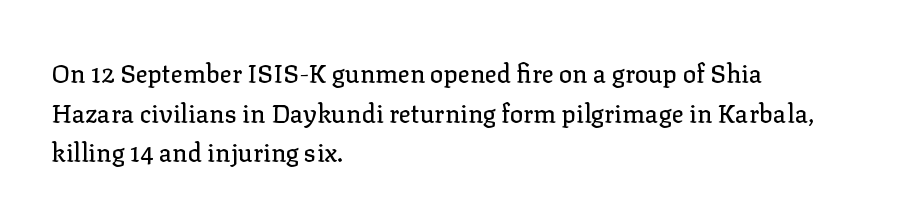
{"italic": "no", "underline": "no", "align": "left", "line_spacing": "normal", "line_spacing_ratio": 1.59, "letter_spacing": "normal", "letter_spacing_em": 0.0, "glyph_px": 25}
